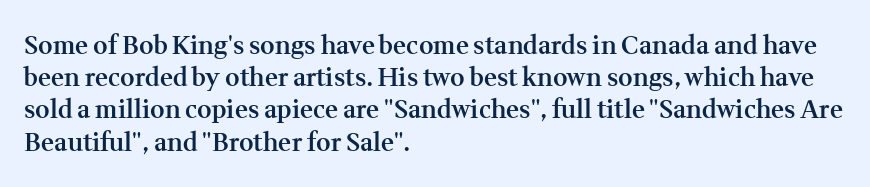
The image shows 25 px text type, upright; set left-aligned, normal line spacing (1.29x), normal letter spacing, not underlined.
